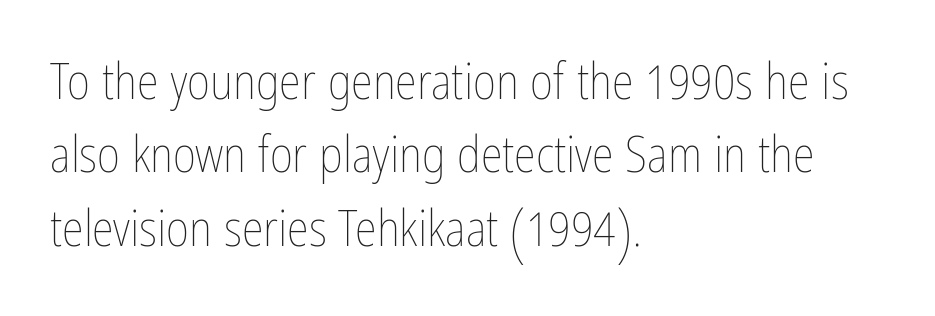
Q: Is the text bold? A: No.
Q: Is the text italic (slanted)? A: No, it is upright.
Q: Is the text underlined? A: No.
Q: How is the paragraph aligned? A: Left-aligned.
Q: Is the spacing between letters normal or unusually wide? A: Normal.
Q: Is the spacing between lines tight, normal or loose? A: Normal.
Q: Width (condensed, normal, or wide)? A: Condensed.
Q: Stroke contrast? A: Low.
Q: x-height? A: Medium.
Q: Monospaced? A: No.
